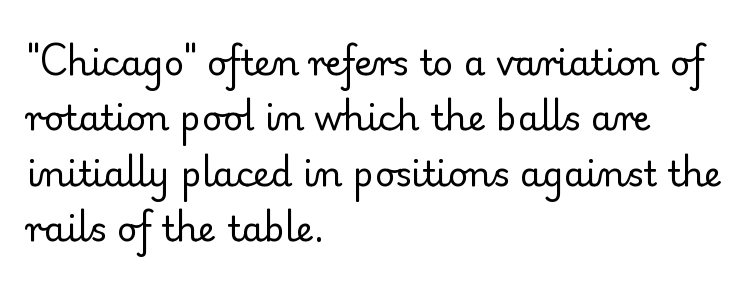
{"serif": "yes", "italic": "no", "bold": "no", "weight": "regular", "width": "normal", "stroke_contrast": "low", "x_height": "small", "monospaced": "no", "underline": "no", "align": "left", "line_spacing": "normal", "line_spacing_ratio": 1.58, "letter_spacing": "normal", "letter_spacing_em": 0.0, "glyph_px": 35}
